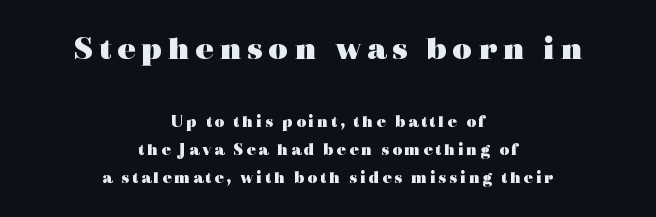
The image shows 34 px heavy, wide serif type, upright; set centered, normal line spacing (1.65x), not underlined; the first (top) block is 2.0x larger; a medium x-height.
